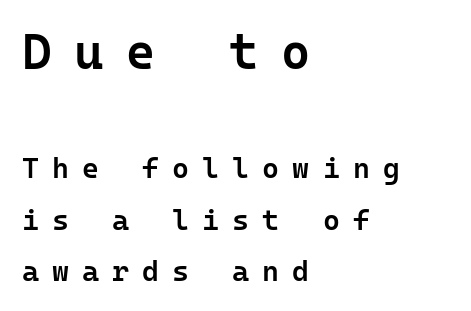
{"serif": "no", "italic": "no", "bold": "semi", "weight": "semibold", "width": "normal", "stroke_contrast": "low", "x_height": "medium", "monospaced": "yes", "underline": "no", "align": "left", "line_spacing_ratio": 1.78, "letter_spacing": "wide", "letter_spacing_em": 0.45, "larger_block": "first", "size_ratio": 1.72, "glyph_px": 50}
